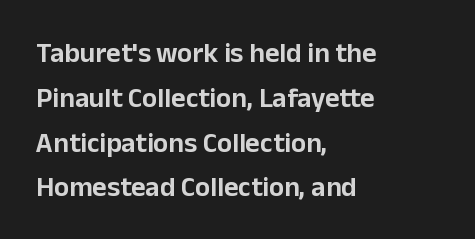
Letterform terminals end flat and unadorned throughout the passage. Here the glyphs are tracked normally, forming tight word shapes. Each row of text sits above clean, open space. Tall strokes in this sample are plumb rather than angled.
